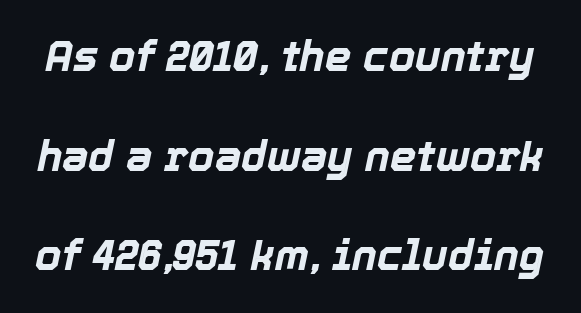
The image shows 42 px bold type, italic (leaning right); set loose line spacing (2.37x), normal letter spacing, not underlined; a medium x-height.
